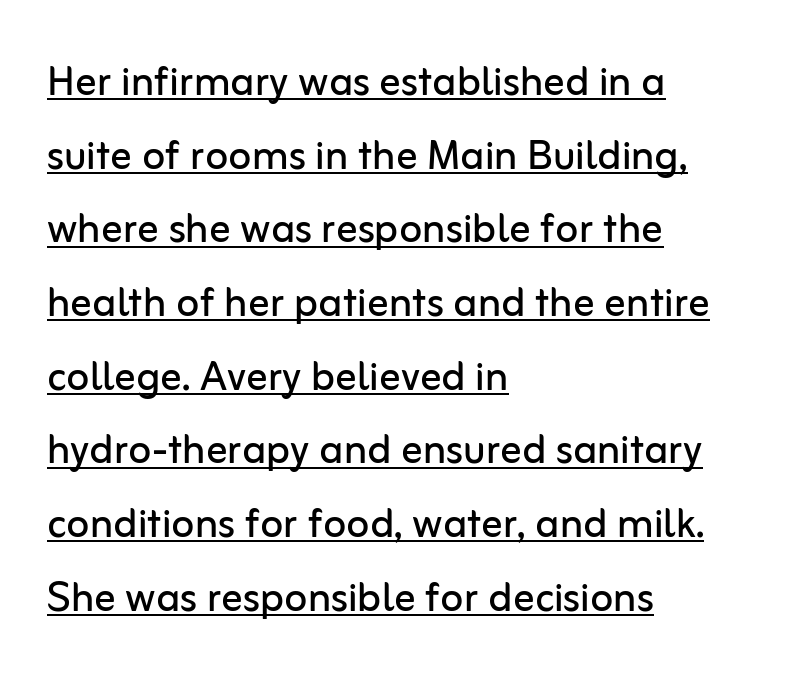
Q: Is the text bold? A: No.
Q: Is the text italic (slanted)? A: No, it is upright.
Q: Is the typeface a serif or a sans-serif typeface? A: Sans-serif.
Q: Is the text underlined? A: Yes.
Q: How is the paragraph aligned? A: Left-aligned.
Q: Is the spacing between letters normal or unusually wide? A: Normal.
Q: Is the spacing between lines tight, normal or loose? A: Normal.
Q: Width (condensed, normal, or wide)? A: Normal.
Q: Stroke contrast? A: Low.
Q: x-height? A: Medium.
Q: Monospaced? A: No.
